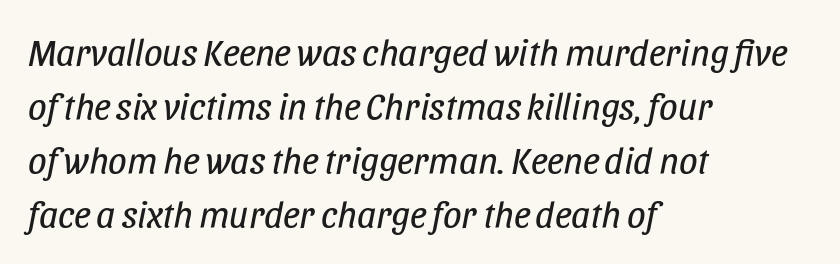
The image shows 37 px regular-weight, condensed type, italic (leaning right); set left-aligned, normal line spacing (1.46x), normal letter spacing, not underlined; low stroke contrast and a large x-height.
